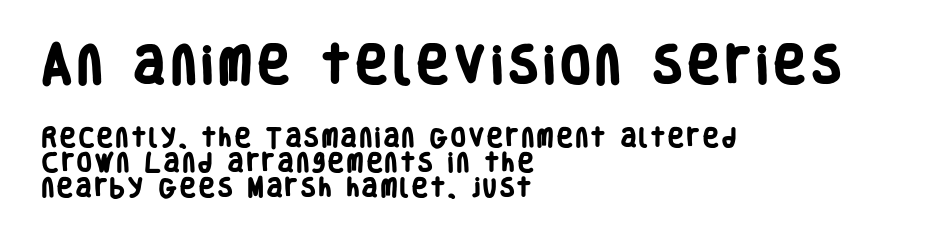
Q: Is the text bold? A: Yes.
Q: Is the typeface a serif or a sans-serif typeface? A: Sans-serif.
Q: Is the text underlined? A: No.
Q: How is the paragraph aligned? A: Left-aligned.
Q: Which block of text is set in a larger size, the first (top) or the second (bottom)? A: The first (top) one.
Q: Width (condensed, normal, or wide)? A: Condensed.
Q: Stroke contrast? A: Low.
Q: x-height? A: Large.
Q: Monospaced? A: No.
